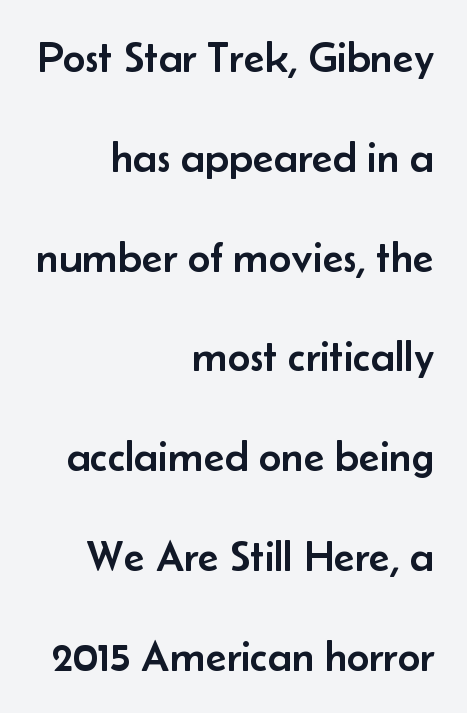
The image shows 43 px sans-serif type, upright; set right-aligned, loose line spacing (2.32x), normal letter spacing, not underlined; low stroke contrast and a small x-height.
